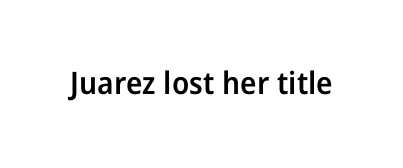
The space directly below the letters is spotless. The letters advance in unequal steps, a hallmark of proportional type. Look at the stroke-to-counter ratio: somewhat heavy, a semibold. Glyph-to-glyph distance matches everyday printed text.
